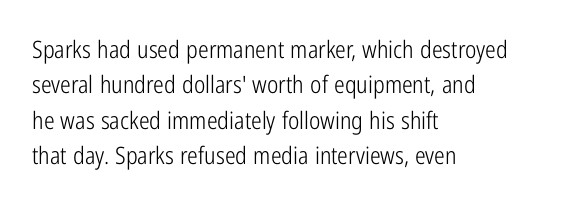
The image shows 24 px text type, upright; set left-aligned, normal line spacing (1.47x), normal letter spacing, not underlined.
